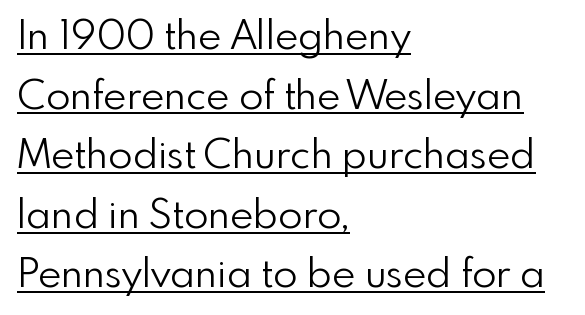
The image shows 40 px light sans-serif type, upright; set left-aligned, normal line spacing (1.49x), normal letter spacing, underlined; low stroke contrast and a small x-height.
